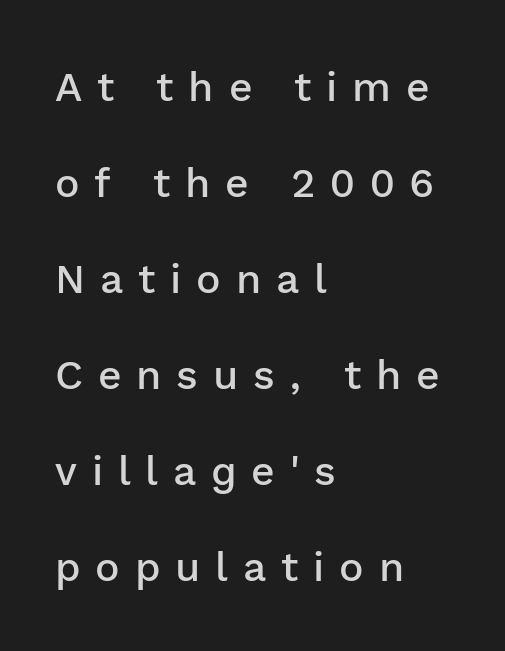
Vertical strokes here are truly vertical. Typesetter's note: demi weight, one step under bold. Rule under the text: the space is simply empty. The letters advance in unequal steps, a hallmark of proportional type. Does the leading feel generous? Absolutely, it's lavish.
